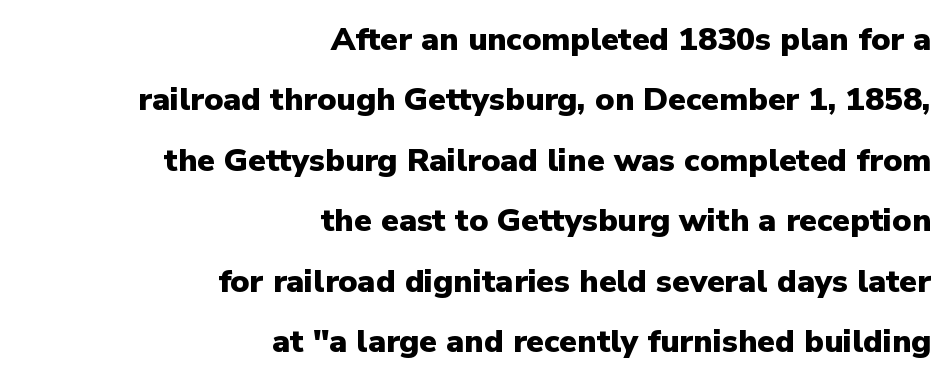
{"serif": "no", "italic": "no", "bold": "yes", "weight": "heavy", "width": "normal", "stroke_contrast": "low", "x_height": "medium", "monospaced": "no", "underline": "no", "align": "right", "line_spacing_ratio": 1.89, "letter_spacing": "normal", "letter_spacing_em": 0.0, "glyph_px": 32}
